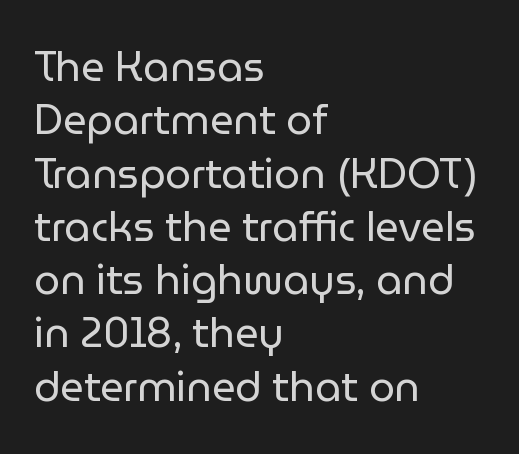
In terms of posture, this sample is upright. One glance says typical: line gaps are just what's usual. Type without underlining. The passage is arranged the way most books set body copy — flush left. This sample uses plain, unmodified letter spacing. Weight class: somewhere from thin through regular.
